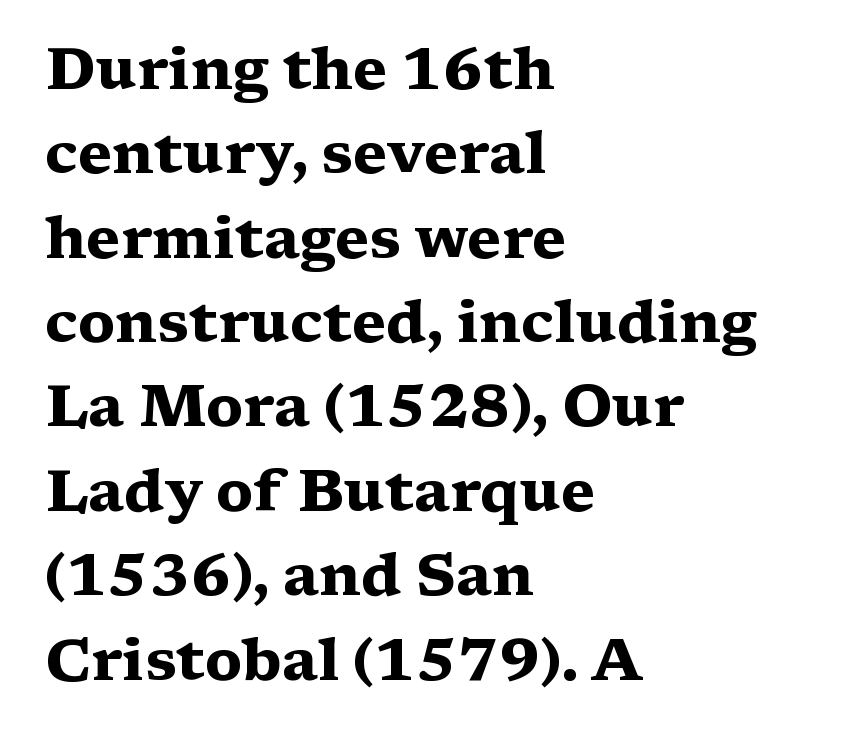
The image shows 59 px heavy, wide serif type, upright; set left-aligned, normal line spacing (1.43x), normal letter spacing, not underlined; medium stroke contrast and a medium x-height.
